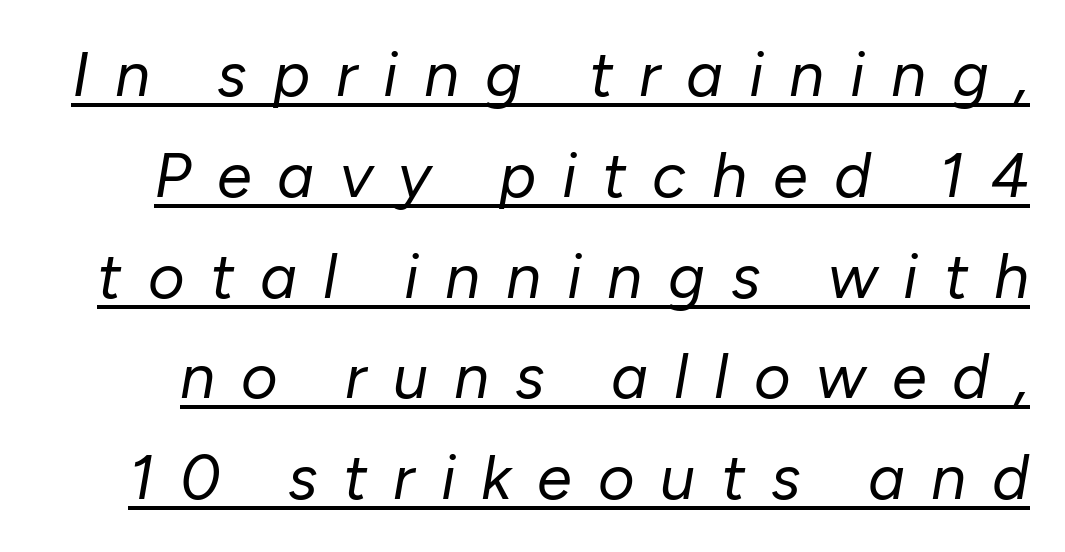
{"italic": "yes", "lean": "right", "slant_degrees": 10, "bold": "no", "weight": "regular", "width": "normal", "stroke_contrast": "low", "x_height": "medium", "monospaced": "no", "underline": "yes", "line_spacing": "normal", "line_spacing_ratio": 1.6, "letter_spacing": "wide", "letter_spacing_em": 0.41, "glyph_px": 63}
